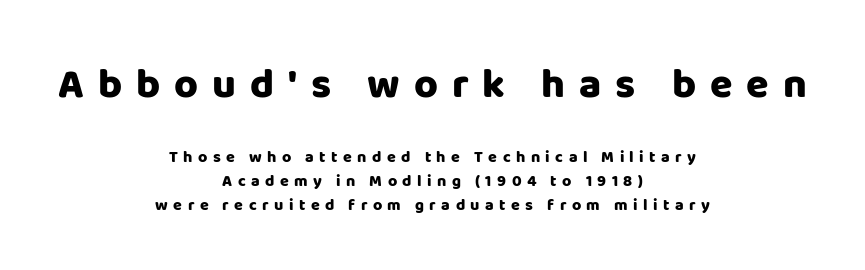
{"serif": "no", "italic": "no", "bold": "yes", "weight": "heavy", "width": "normal", "stroke_contrast": "low", "x_height": "large", "monospaced": "no", "underline": "no", "align": "center", "line_spacing": "normal", "line_spacing_ratio": 1.5, "letter_spacing": "wide", "letter_spacing_em": 0.34, "larger_block": "first", "size_ratio": 2.56, "glyph_px": 41}
